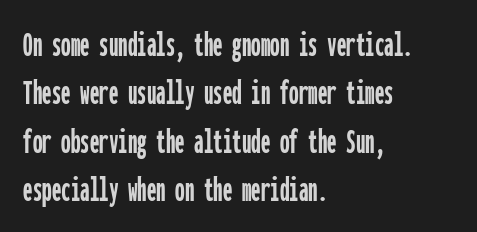
{"serif": "no", "italic": "no", "width": "condensed", "stroke_contrast": "low", "x_height": "medium", "monospaced": "yes", "underline": "no", "align": "left", "line_spacing": "normal", "line_spacing_ratio": 1.27, "letter_spacing": "normal", "letter_spacing_em": 0.0, "glyph_px": 38}
